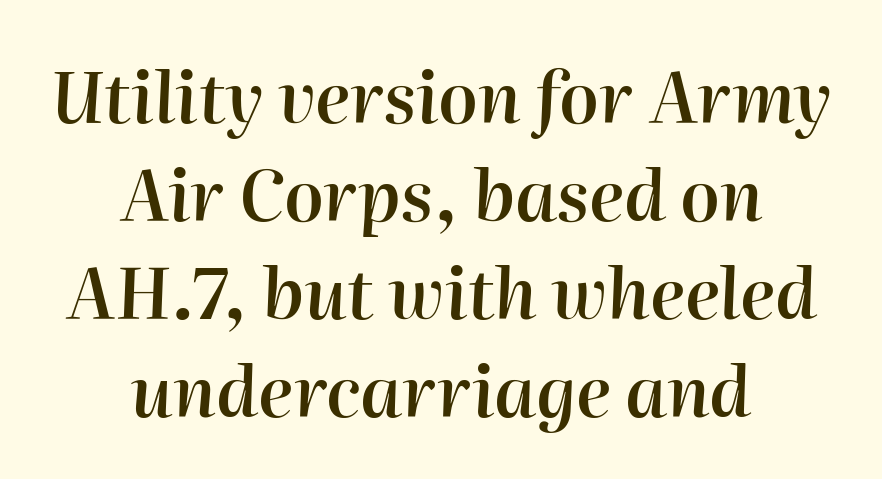
Q: Is the text bold? A: Semi-bold.
Q: Is the text italic (slanted)? A: Yes, it leans right by about 2 degrees.
Q: Is the text underlined? A: No.
Q: How is the paragraph aligned? A: Centered.
Q: Is the spacing between letters normal or unusually wide? A: Normal.
Q: Is the spacing between lines tight, normal or loose? A: Normal.
Q: Width (condensed, normal, or wide)? A: Normal.
Q: Stroke contrast? A: High.
Q: x-height? A: Medium.
Q: Monospaced? A: No.
